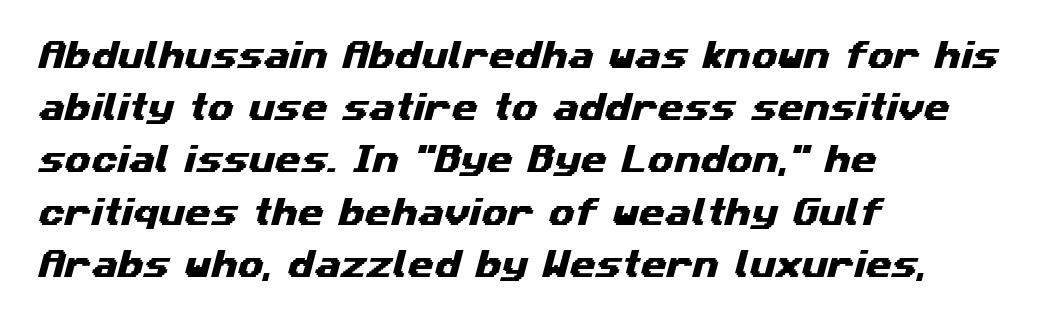
To sum up the face: it is a sans, with no serifs. Compared with a centered layout, this one pins lines to the left instead. Varying glyph widths throughout — classic text-font behaviour. The zone under the glyphs is completely vacant. Does extra space separate the letters? No, they use regular spacing.
